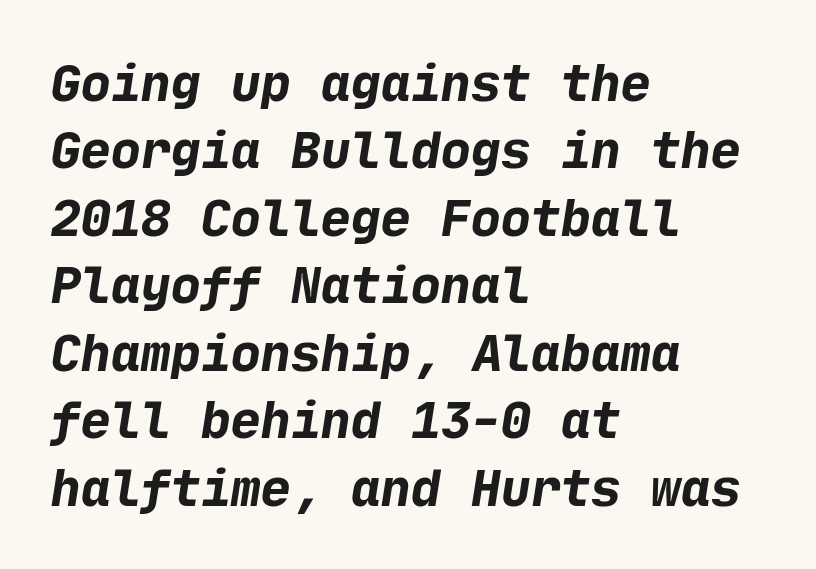
The face used here is rendered with its standard letterfit. The string is rendered with underlining switched off. Letterform terminals end flat and unadorned throughout the passage. In CSS terms this would be text-align: left. The designer left line spacing at the default. Pretty heavy lettering here — definitely bold.
